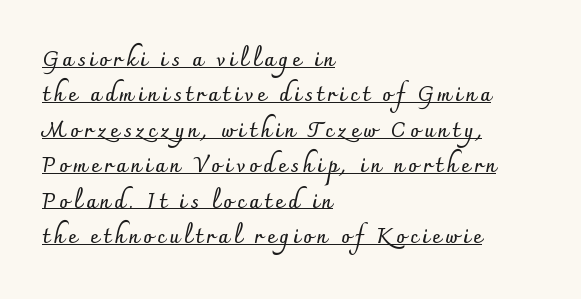
The typesetter has applied underlining to the passage shown. Letter spacing: wide. The typesetting leans heavy: a genuine bold. Visually the block forms a straight wall on the left and a jagged coastline on the right.
